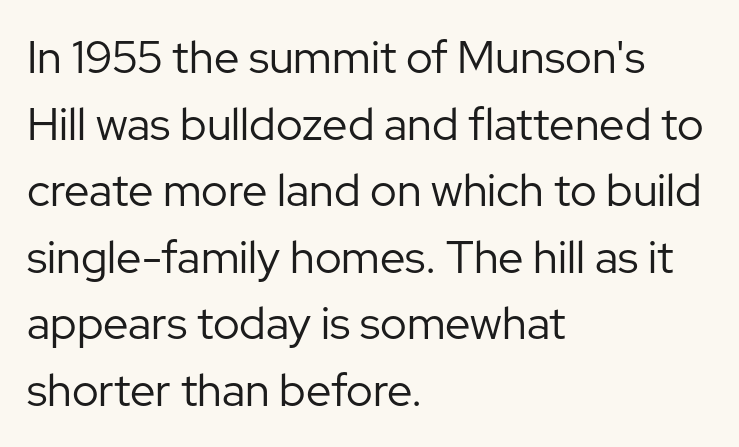
These lines are rendered in a variable-pitch font. No feet cap the strokes, marking this as sans-serif type. Is the type heavy? It reads as light-to-regular instead. Posture: upright roman.
